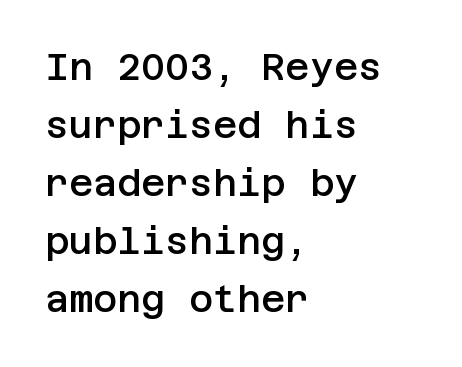
Q: Is the text bold? A: Semi-bold.
Q: Is the text italic (slanted)? A: No, it is upright.
Q: Is the typeface a serif or a sans-serif typeface? A: Sans-serif.
Q: Is the text underlined? A: No.
Q: How is the paragraph aligned? A: Left-aligned.
Q: Is the spacing between letters normal or unusually wide? A: Normal.
Q: Is the spacing between lines tight, normal or loose? A: Normal.
Q: Width (condensed, normal, or wide)? A: Normal.
Q: Stroke contrast? A: Low.
Q: x-height? A: Large.
